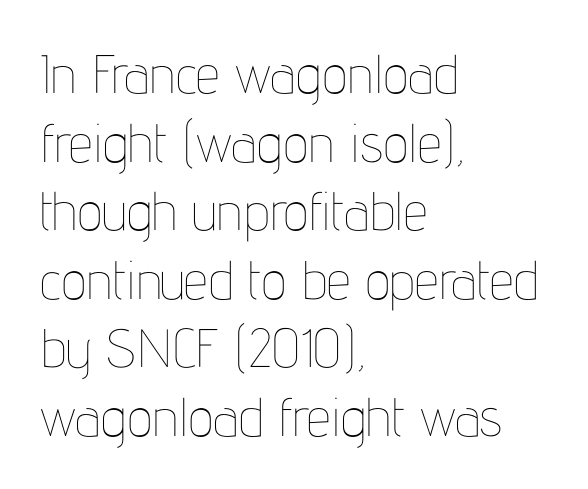
Q: Is the text bold? A: No.
Q: Is the text italic (slanted)? A: No, it is upright.
Q: Is the text underlined? A: No.
Q: How is the paragraph aligned? A: Left-aligned.
Q: Is the spacing between letters normal or unusually wide? A: Normal.
Q: Is the spacing between lines tight, normal or loose? A: Normal.
Q: Width (condensed, normal, or wide)? A: Condensed.
Q: Stroke contrast? A: Low.
Q: x-height? A: Medium.
Q: Monospaced? A: No.
